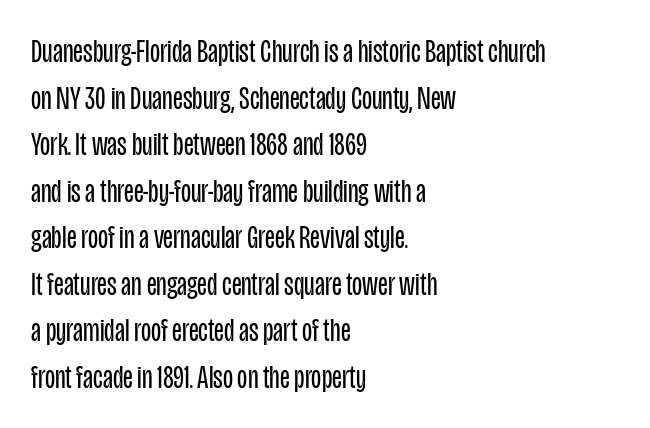
The image shows 33 px regular-weight, condensed sans-serif type, upright; set left-aligned, normal line spacing (1.41x), normal letter spacing, not underlined; low stroke contrast and a large x-height.
